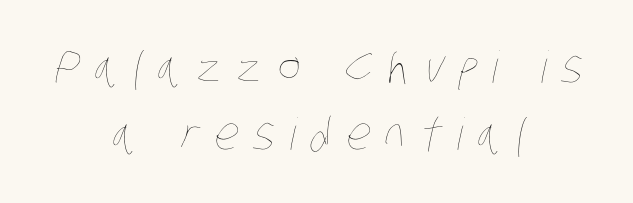
{"bold": "no", "weight": "thin", "width": "condensed", "stroke_contrast": "low", "x_height": "large", "monospaced": "no", "underline": "no", "align": "center", "line_spacing": "normal", "line_spacing_ratio": 1.53, "letter_spacing": "wide", "letter_spacing_em": 0.34, "glyph_px": 44}
